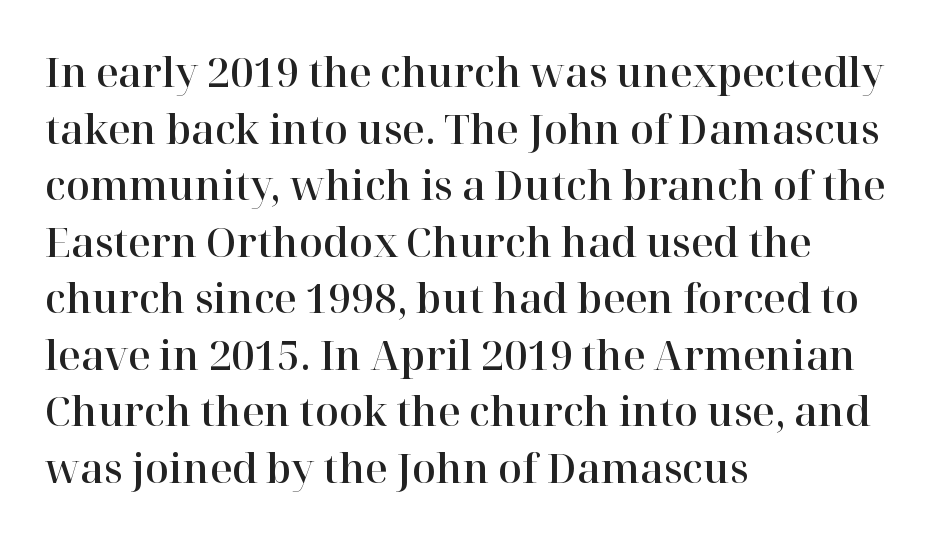
Q: Is the text italic (slanted)? A: No, it is upright.
Q: Is the typeface a serif or a sans-serif typeface? A: Serif.
Q: Is the text underlined? A: No.
Q: How is the paragraph aligned? A: Left-aligned.
Q: Is the spacing between letters normal or unusually wide? A: Normal.
Q: Is the spacing between lines tight, normal or loose? A: Normal.
Q: Width (condensed, normal, or wide)? A: Normal.
Q: Stroke contrast? A: High.
Q: x-height? A: Medium.
Q: Monospaced? A: No.
